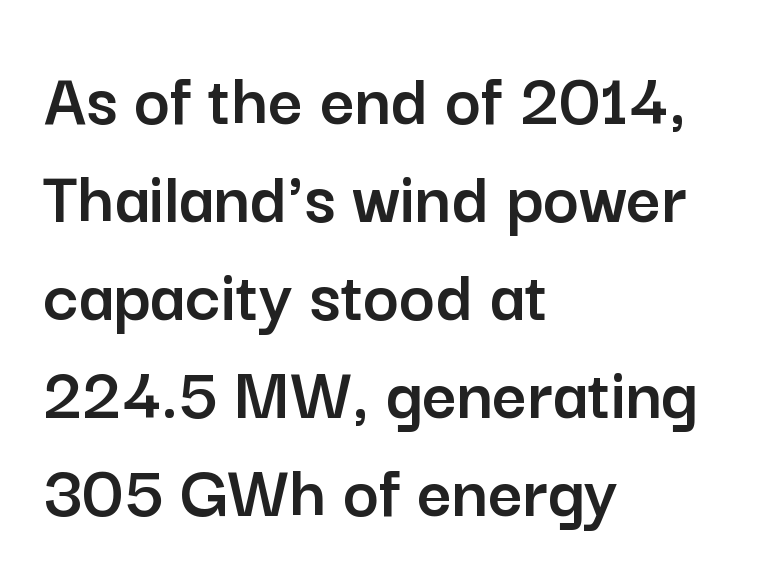
The image shows 76 px sans-serif type, upright; set left-aligned, normal line spacing (1.29x), normal letter spacing, not underlined; low stroke contrast and a medium x-height.
